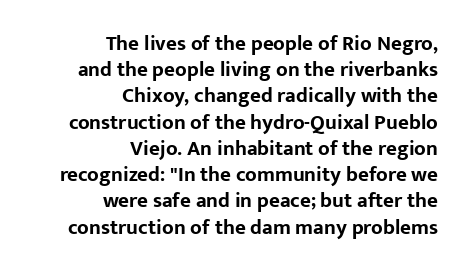
{"italic": "no", "bold": "yes", "underline": "no", "align": "right", "line_spacing": "normal", "line_spacing_ratio": 1.25, "letter_spacing": "normal", "letter_spacing_em": 0.0, "glyph_px": 21}
